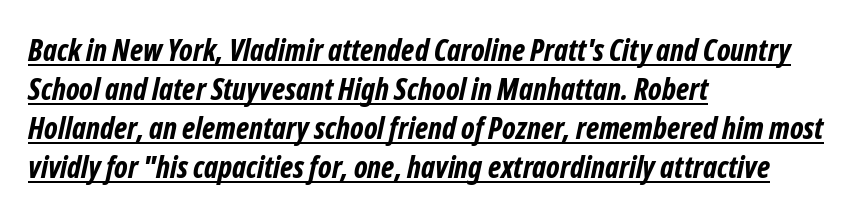
Q: Is the text bold? A: Yes.
Q: Is the typeface a serif or a sans-serif typeface? A: Sans-serif.
Q: Is the text underlined? A: Yes.
Q: How is the paragraph aligned? A: Left-aligned.
Q: Is the spacing between letters normal or unusually wide? A: Normal.
Q: Is the spacing between lines tight, normal or loose? A: Normal.
Q: Width (condensed, normal, or wide)? A: Condensed.
Q: Stroke contrast? A: Low.
Q: x-height? A: Medium.
Q: Monospaced? A: No.
